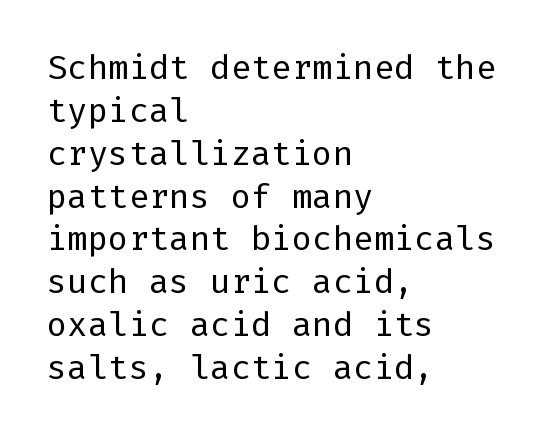
Q: Is the text bold? A: No.
Q: Is the text italic (slanted)? A: No, it is upright.
Q: Is the typeface a serif or a sans-serif typeface? A: Sans-serif.
Q: Is the text underlined? A: No.
Q: How is the paragraph aligned? A: Left-aligned.
Q: Is the spacing between letters normal or unusually wide? A: Normal.
Q: Is the spacing between lines tight, normal or loose? A: Normal.
Q: Width (condensed, normal, or wide)? A: Normal.
Q: Stroke contrast? A: Low.
Q: x-height? A: Medium.
